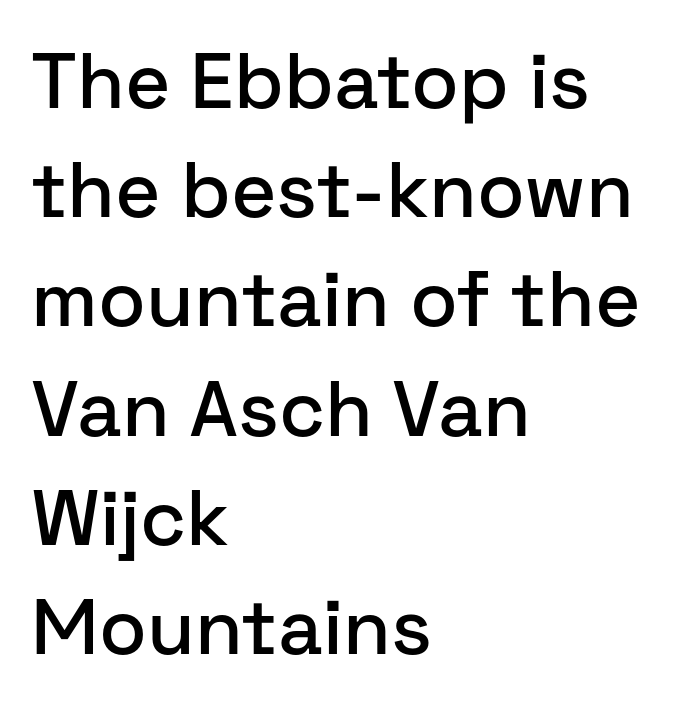
Look at the bottom of the vertical strokes: they stop flat, with no serifs. Style check: upright. Do the characters align in a grid? No, the font is proportional. Short note: letters normally spaced.
